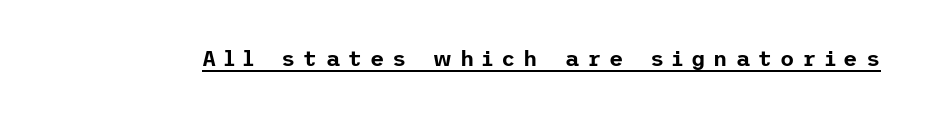
{"italic": "no", "underline": "yes", "letter_spacing": "wide", "letter_spacing_em": 0.36, "glyph_px": 22}
